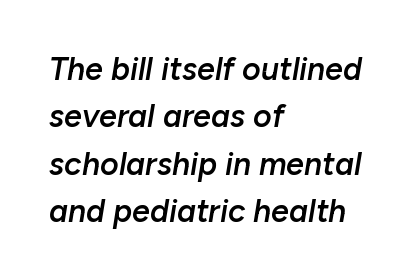
{"italic": "yes", "lean": "right", "slant_degrees": 10, "bold": "semi", "weight": "semibold", "width": "normal", "stroke_contrast": "low", "x_height": "medium", "monospaced": "no", "underline": "no", "align": "left", "line_spacing": "normal", "line_spacing_ratio": 1.48, "letter_spacing": "normal", "letter_spacing_em": 0.0, "glyph_px": 32}
